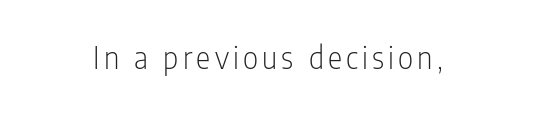
The image shows 30 px light, condensed sans-serif type, upright; set not underlined; low stroke contrast and a medium x-height.
